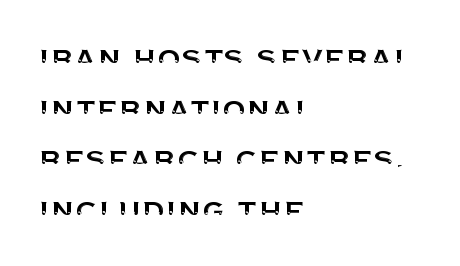
The image shows 38 px sans-serif type, upright; set left-aligned, normal line spacing (1.33x), normal letter spacing, not underlined; medium stroke contrast and a large x-height.
